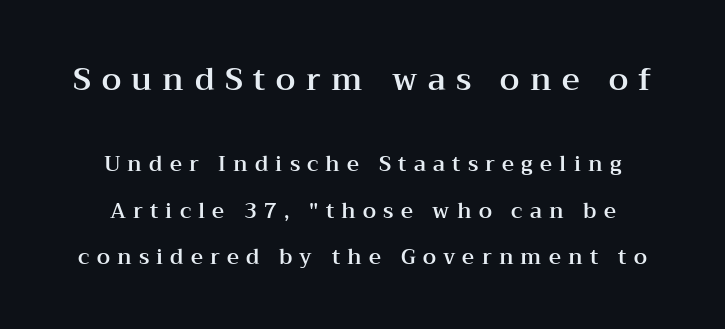
The image shows 31 px wide serif type, upright; set centered, loose line spacing (2.21x), unusually wide letter spacing (+0.34 em), not underlined; the first (top) block is 1.48x larger; medium stroke contrast and a medium x-height.
